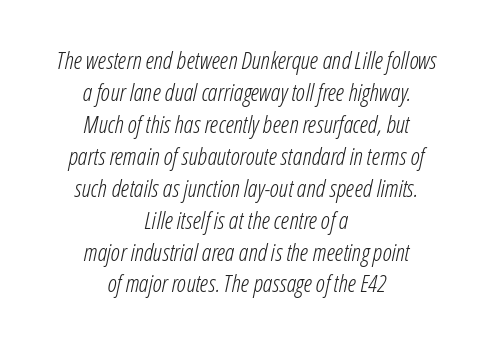
Q: Is the text bold? A: No.
Q: Is the text italic (slanted)? A: Yes, it leans right by about 12 degrees.
Q: Is the text underlined? A: No.
Q: How is the paragraph aligned? A: Centered.
Q: Is the spacing between letters normal or unusually wide? A: Normal.
Q: Is the spacing between lines tight, normal or loose? A: Normal.
